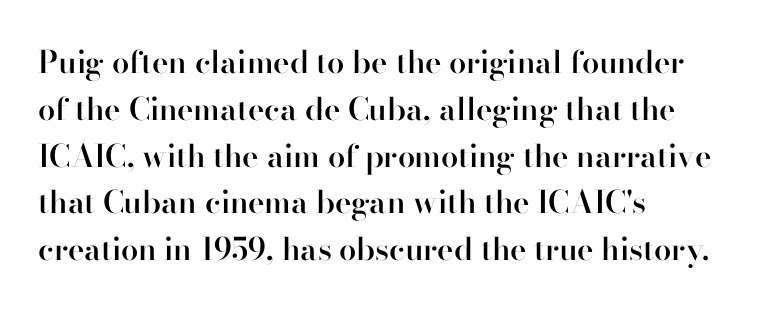
{"serif": "yes", "italic": "no", "bold": "semi", "weight": "semibold", "width": "normal", "stroke_contrast": "high", "x_height": "small", "monospaced": "no", "underline": "no", "align": "left", "line_spacing": "normal", "line_spacing_ratio": 1.51, "letter_spacing": "normal", "letter_spacing_em": 0.0, "glyph_px": 31}
